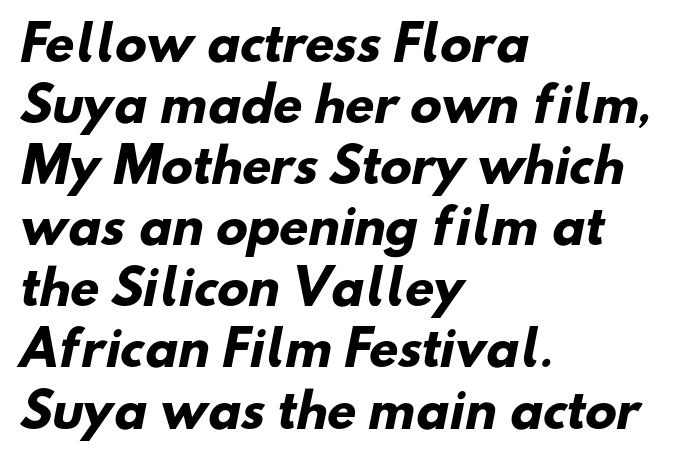
Leading matches the norm, producing a regular column. Typeset ragged right — the left edge is the straight one. The horizontal fit of the characters is conventional and even. Proportional: the letters do not fall into vertical columns.
